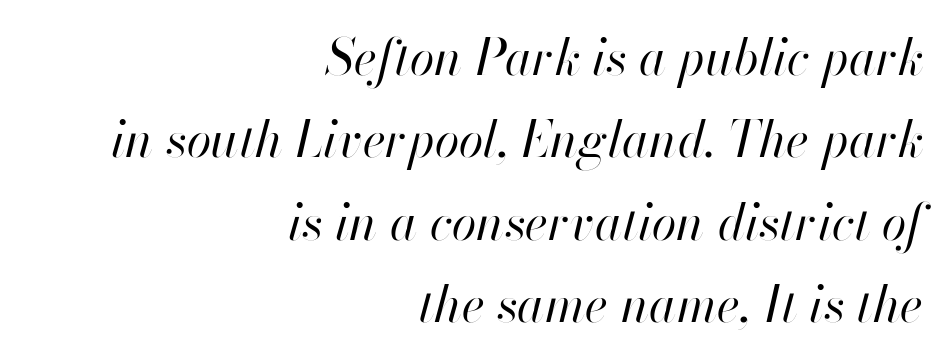
{"italic": "yes", "lean": "right", "slant_degrees": 13, "bold": "no", "weight": "regular", "width": "normal", "stroke_contrast": "high", "x_height": "small", "monospaced": "no", "underline": "no", "align": "right", "line_spacing": "normal", "line_spacing_ratio": 1.65, "letter_spacing": "normal", "letter_spacing_em": 0.0, "glyph_px": 50}
